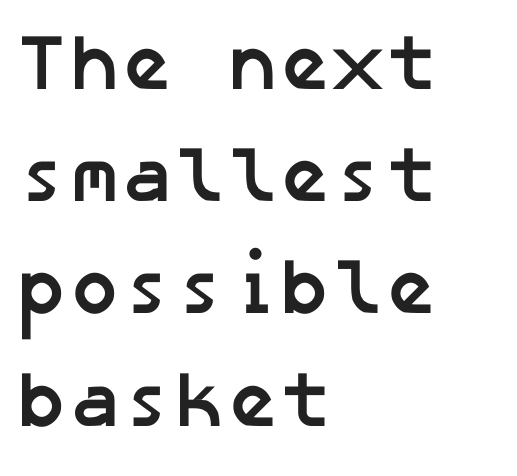
{"serif": "no", "bold": "yes", "weight": "semibold", "width": "normal", "stroke_contrast": "low", "x_height": "medium", "underline": "no", "align": "left", "line_spacing": "normal", "line_spacing_ratio": 1.42, "letter_spacing": "normal", "letter_spacing_em": 0.0, "glyph_px": 79}
